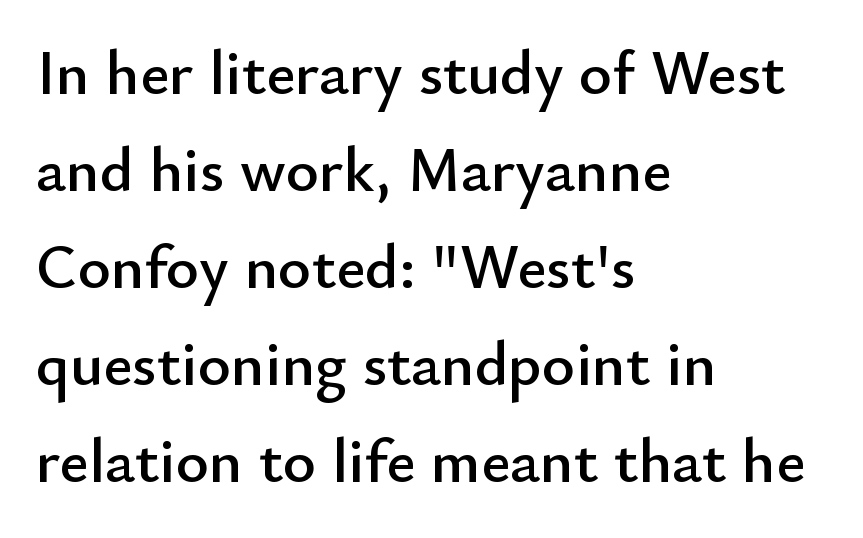
Q: Is the text italic (slanted)? A: No, it is upright.
Q: Is the typeface a serif or a sans-serif typeface? A: Sans-serif.
Q: Is the text underlined? A: No.
Q: How is the paragraph aligned? A: Left-aligned.
Q: Is the spacing between letters normal or unusually wide? A: Normal.
Q: Is the spacing between lines tight, normal or loose? A: Normal.
Q: Width (condensed, normal, or wide)? A: Normal.
Q: Stroke contrast? A: Low.
Q: x-height? A: Small.
Q: Monospaced? A: No.
